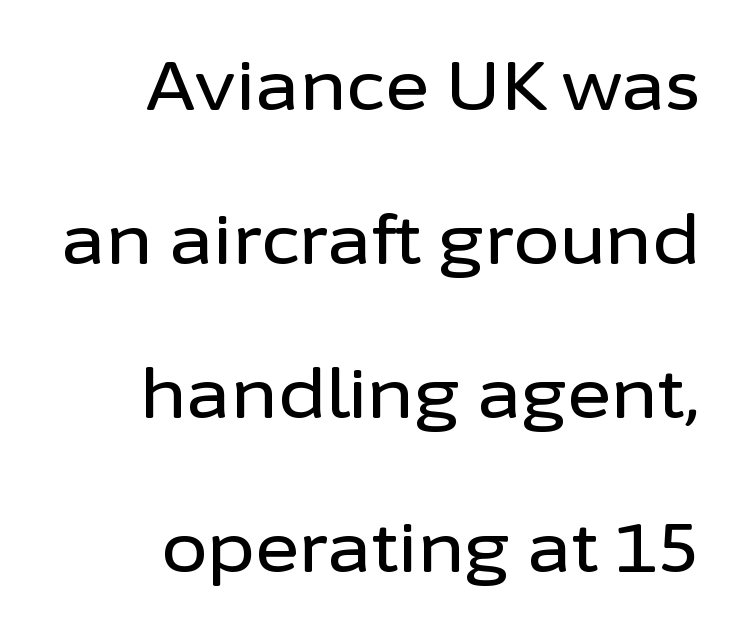
The image shows 67 px sans-serif type, upright; set right-aligned, loose line spacing (2.3x), normal letter spacing, not underlined; low stroke contrast and a medium x-height.
